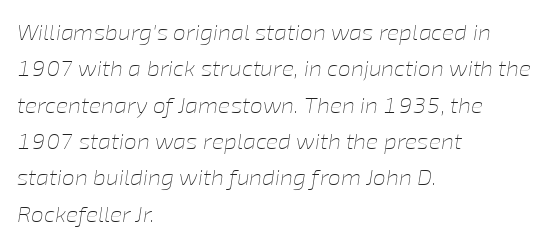
The image shows 23 px text type, italic (leaning right); set left-aligned, normal line spacing (1.58x), normal letter spacing, not underlined.
